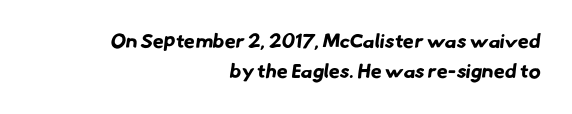
{"bold": "yes", "underline": "no", "align": "right", "line_spacing": "normal", "line_spacing_ratio": 1.5, "letter_spacing": "normal", "letter_spacing_em": 0.0, "glyph_px": 20}
